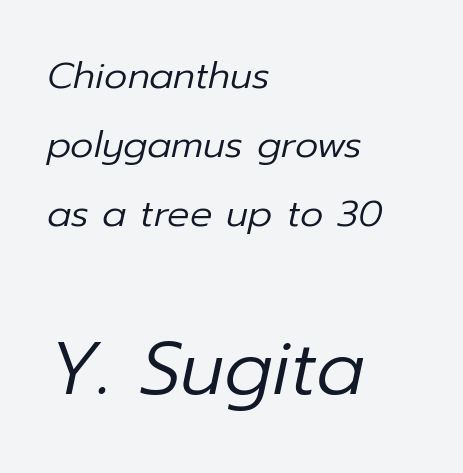
Q: Is the text bold? A: No.
Q: Is the text italic (slanted)? A: Yes, it leans right by about 12 degrees.
Q: Is the text underlined? A: No.
Q: How is the paragraph aligned? A: Left-aligned.
Q: Is the spacing between letters normal or unusually wide? A: Normal.
Q: Which block of text is set in a larger size, the first (top) or the second (bottom)? A: The second (bottom) one.
Q: Width (condensed, normal, or wide)? A: Normal.
Q: Stroke contrast? A: Low.
Q: x-height? A: Medium.
Q: Monospaced? A: No.
